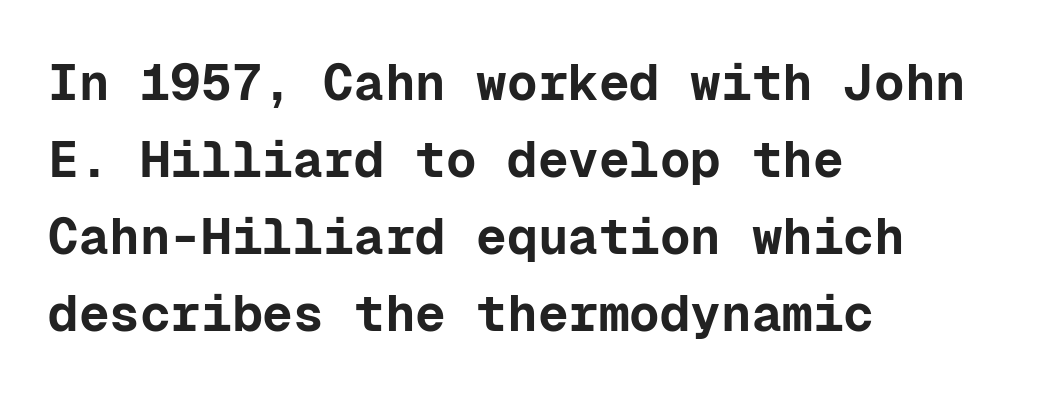
The image shows 51 px bold sans-serif type, upright, monospaced; set left-aligned, normal line spacing (1.51x), normal letter spacing, not underlined; low stroke contrast and a medium x-height.
